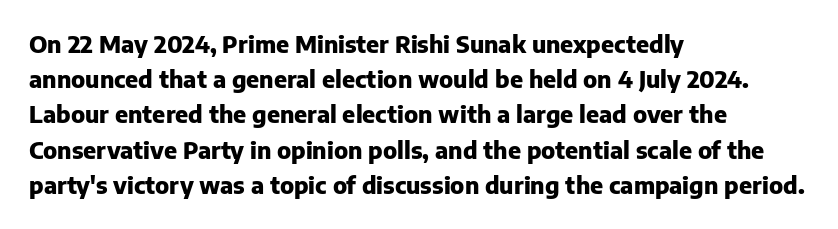
{"italic": "no", "bold": "yes", "underline": "no", "align": "left", "line_spacing": "normal", "line_spacing_ratio": 1.53, "letter_spacing": "normal", "letter_spacing_em": 0.0, "glyph_px": 23}
